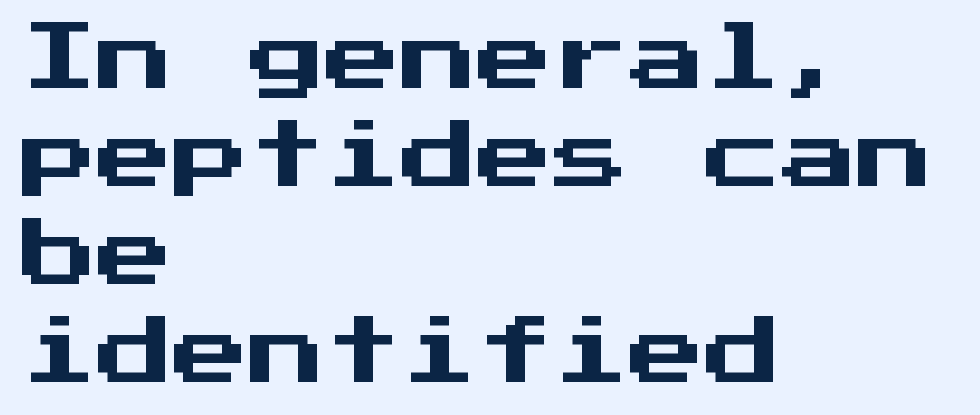
Q: Is the text italic (slanted)? A: No, it is upright.
Q: Is the typeface a serif or a sans-serif typeface? A: Sans-serif.
Q: Is the text underlined? A: No.
Q: How is the paragraph aligned? A: Left-aligned.
Q: Is the spacing between letters normal or unusually wide? A: Normal.
Q: Is the spacing between lines tight, normal or loose? A: Normal.
Q: Width (condensed, normal, or wide)? A: Normal.
Q: Stroke contrast? A: Medium.
Q: x-height? A: Medium.
Q: Monospaced? A: Yes.
